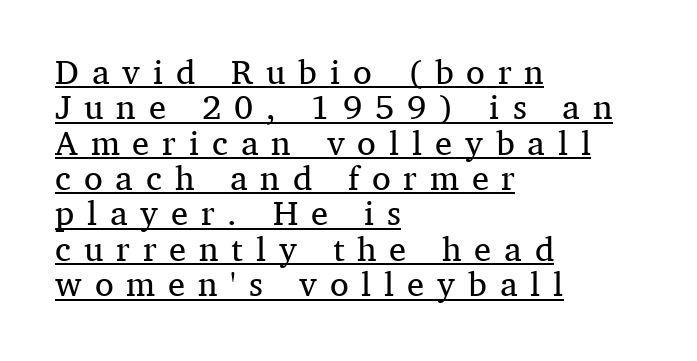
The passage shown is typed in a proportional face where columns would drift. Does the lettering tilt? It doesn't — this is upright. Leftover space on each line is placed entirely after the last word. The weight would be labelled regular, book, light, or lighter still. The rendering uses the underline text-decoration.
